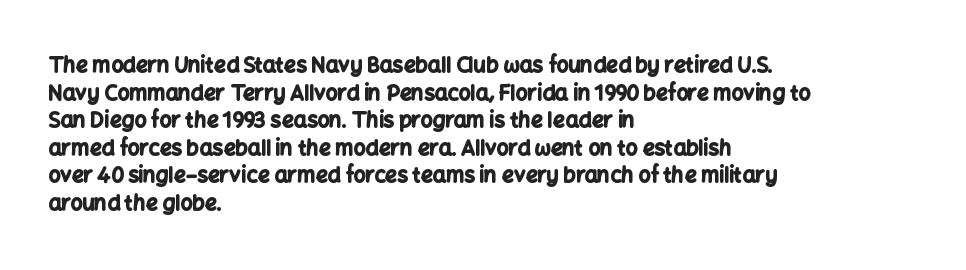
Q: Is the text bold? A: Yes.
Q: Is the text italic (slanted)? A: No, it is upright.
Q: Is the text underlined? A: No.
Q: How is the paragraph aligned? A: Left-aligned.
Q: Is the spacing between letters normal or unusually wide? A: Normal.
Q: Is the spacing between lines tight, normal or loose? A: Normal.
